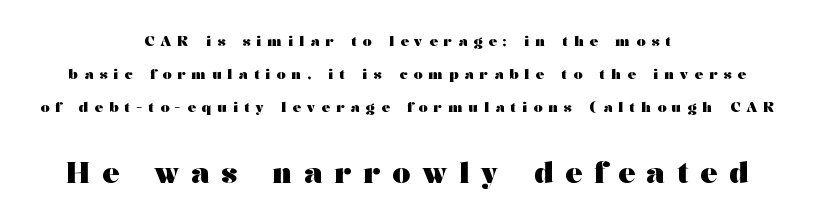
The image shows 28 px heavy, wide serif type, upright; set centered, loose line spacing (2.36x), unusually wide letter spacing (+0.43 em), not underlined; the second (bottom) block is 2.0x larger; medium stroke contrast and a medium x-height.
